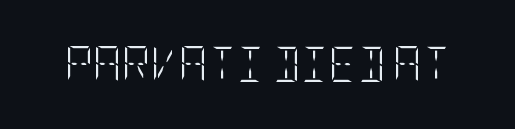
Underlining? Definitely not there. The face looks like a standard text weight, possibly lighter. Italic: no, the glyphs are upright roman. Glyph-to-glyph distance matches everyday printed text.
